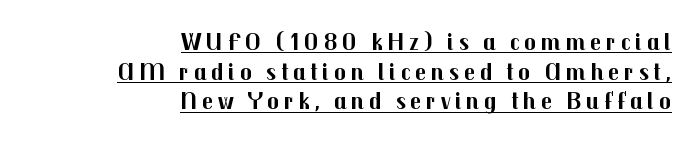
Q: Is the text bold? A: Yes.
Q: Is the text italic (slanted)? A: No, it is upright.
Q: Is the text underlined? A: Yes.
Q: How is the paragraph aligned? A: Right-aligned.
